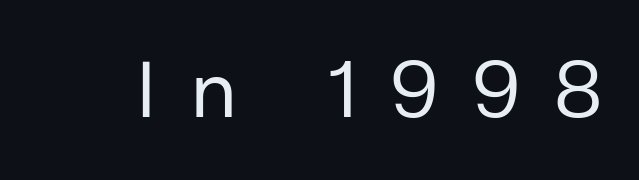
Q: Is the text bold? A: No.
Q: Is the text italic (slanted)? A: No, it is upright.
Q: Is the typeface a serif or a sans-serif typeface? A: Sans-serif.
Q: Is the text underlined? A: No.
Q: Is the spacing between letters normal or unusually wide? A: Unusually wide.
Q: Width (condensed, normal, or wide)? A: Normal.
Q: Stroke contrast? A: Low.
Q: x-height? A: Medium.
Q: Monospaced? A: No.
